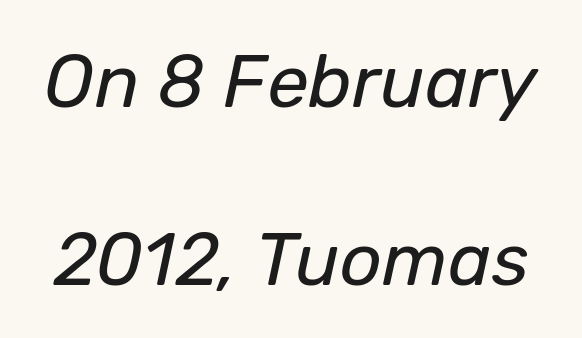
Q: Is the text bold? A: No.
Q: Is the text italic (slanted)? A: Yes, it leans right by about 12 degrees.
Q: Is the text underlined? A: No.
Q: Is the spacing between letters normal or unusually wide? A: Normal.
Q: Is the spacing between lines tight, normal or loose? A: Loose.
Q: Width (condensed, normal, or wide)? A: Normal.
Q: Stroke contrast? A: Low.
Q: x-height? A: Medium.
Q: Monospaced? A: No.
